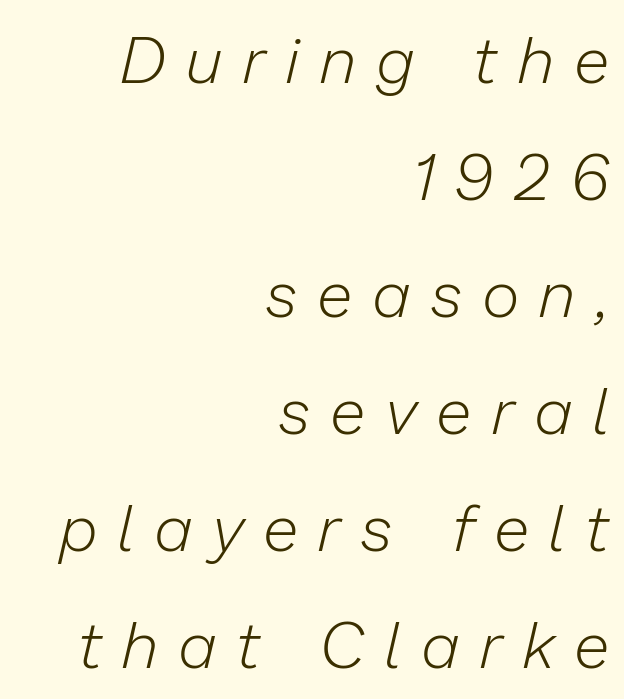
Stems and bowls with no extra thickness — not bold. The gaps between neighbouring characters are conspicuously large. A typesetter would mark this as italic. A typesetter would call this proportional, since set widths differ per character.
